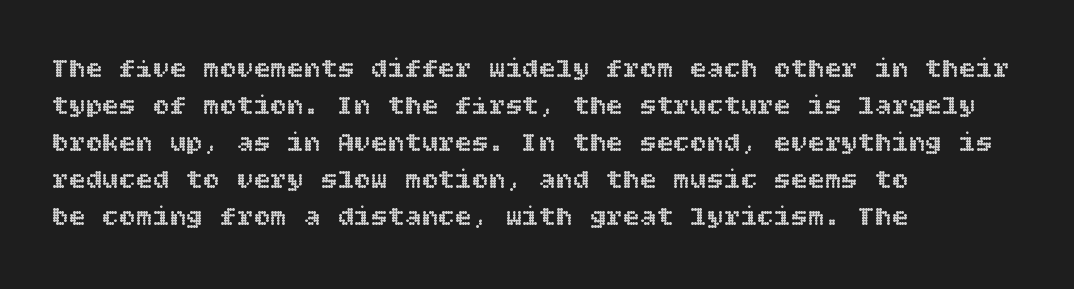
Q: Is the text italic (slanted)? A: No, it is upright.
Q: Is the text underlined? A: No.
Q: How is the paragraph aligned? A: Left-aligned.
Q: Is the spacing between letters normal or unusually wide? A: Normal.
Q: Is the spacing between lines tight, normal or loose? A: Normal.
Q: Width (condensed, normal, or wide)? A: Normal.
Q: x-height? A: Large.
